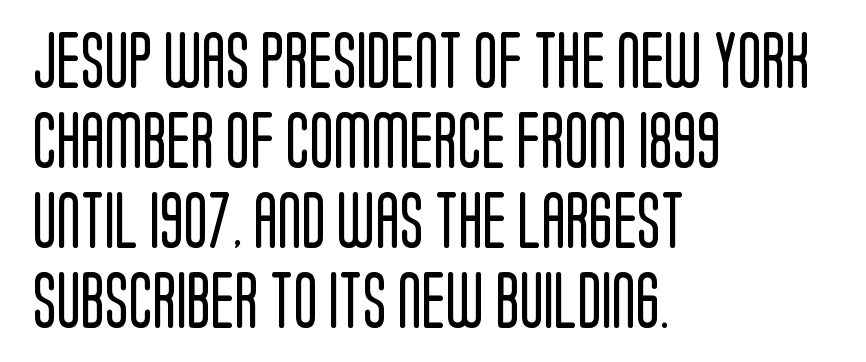
{"serif": "no", "italic": "no", "bold": "no", "weight": "regular", "width": "condensed", "stroke_contrast": "low", "x_height": "large", "monospaced": "no", "underline": "no", "align": "left", "line_spacing": "normal", "line_spacing_ratio": 1.43, "letter_spacing": "normal", "letter_spacing_em": 0.0, "glyph_px": 56}
